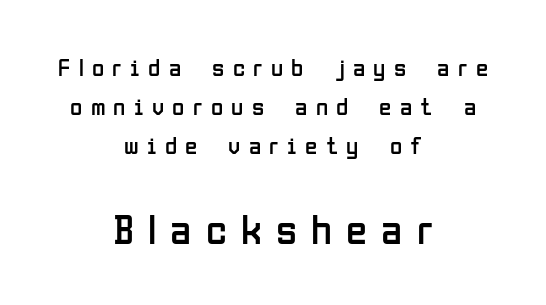
{"serif": "no", "italic": "no", "bold": "no", "weight": "regular", "width": "condensed", "stroke_contrast": "low", "x_height": "medium", "monospaced": "no", "underline": "no", "align": "center", "line_spacing": "normal", "line_spacing_ratio": 1.56, "letter_spacing": "wide", "letter_spacing_em": 0.33, "larger_block": "second", "size_ratio": 1.72, "glyph_px": 43}
